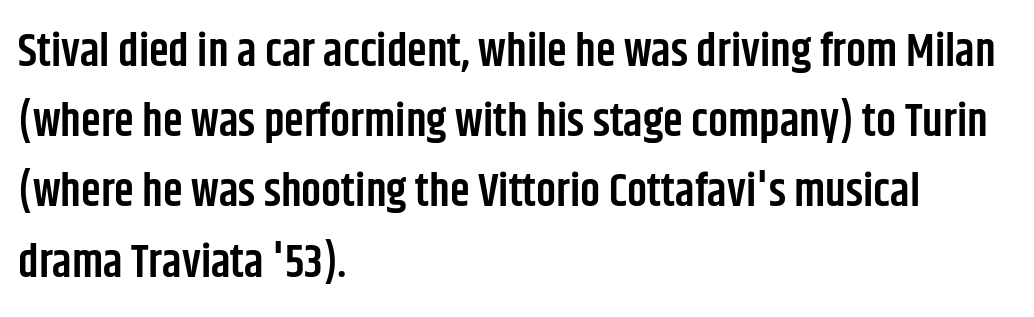
{"serif": "no", "italic": "no", "bold": "semi", "weight": "semibold", "width": "condensed", "stroke_contrast": "low", "x_height": "large", "monospaced": "no", "underline": "no", "align": "left", "line_spacing": "normal", "line_spacing_ratio": 1.56, "letter_spacing": "normal", "letter_spacing_em": 0.0, "glyph_px": 45}
